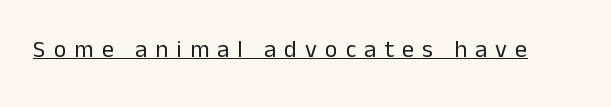
{"italic": "no", "bold": "no", "underline": "yes", "letter_spacing": "wide", "letter_spacing_em": 0.34, "glyph_px": 24}
